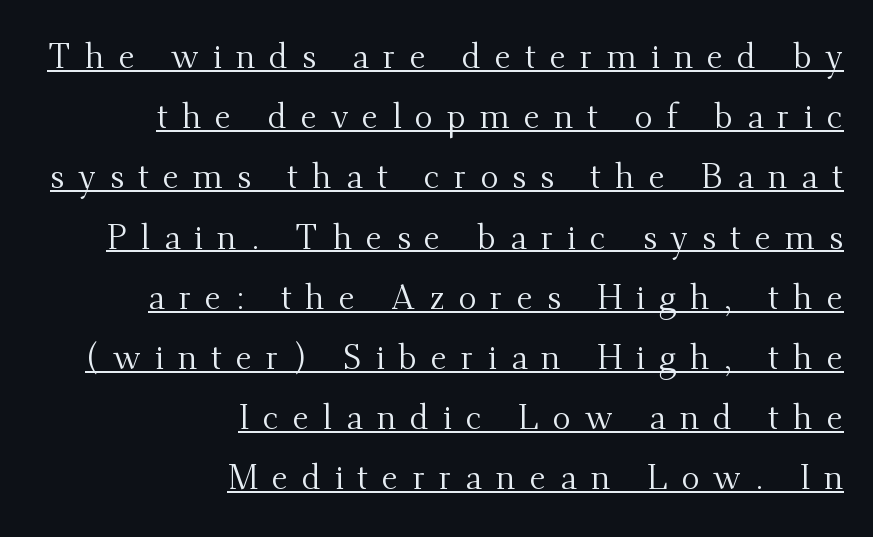
Q: Is the text bold? A: No.
Q: Is the text italic (slanted)? A: No, it is upright.
Q: Is the typeface a serif or a sans-serif typeface? A: Serif.
Q: Is the text underlined? A: Yes.
Q: How is the paragraph aligned? A: Right-aligned.
Q: Is the spacing between letters normal or unusually wide? A: Unusually wide.
Q: Width (condensed, normal, or wide)? A: Normal.
Q: Stroke contrast? A: Medium.
Q: x-height? A: Small.
Q: Monospaced? A: No.
